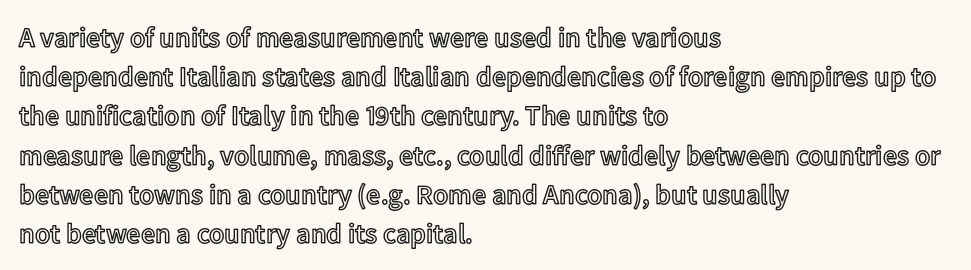
The text block is weighted toward the left margin, trailing off unevenly rightward. Italic: no, the glyphs are upright roman. Note the varied advance widths — an 'i' is clearly narrower than an 'm'. The rendering keeps characters at their native spacing.
